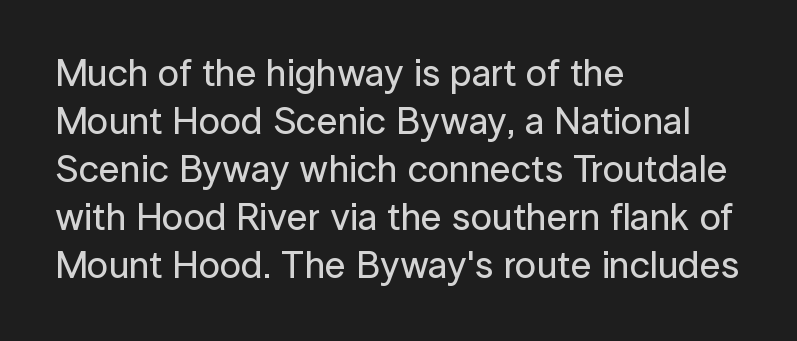
Q: Is the text italic (slanted)? A: No, it is upright.
Q: Is the typeface a serif or a sans-serif typeface? A: Sans-serif.
Q: Is the text underlined? A: No.
Q: How is the paragraph aligned? A: Left-aligned.
Q: Is the spacing between letters normal or unusually wide? A: Normal.
Q: Is the spacing between lines tight, normal or loose? A: Normal.
Q: Width (condensed, normal, or wide)? A: Normal.
Q: Stroke contrast? A: Low.
Q: x-height? A: Medium.
Q: Monospaced? A: No.
